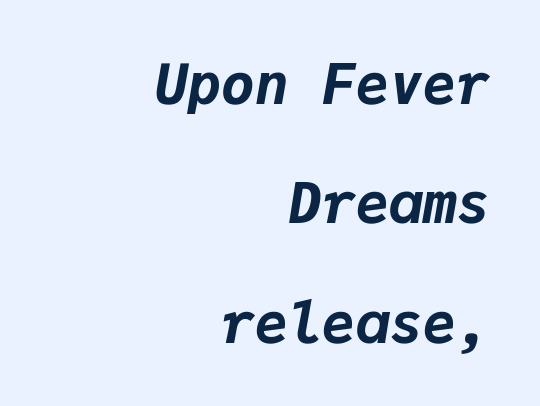
The image shows 56 px bold type, italic (leaning right), monospaced; set right-aligned, loose line spacing (2.13x), normal letter spacing, not underlined; low stroke contrast and a medium x-height.
